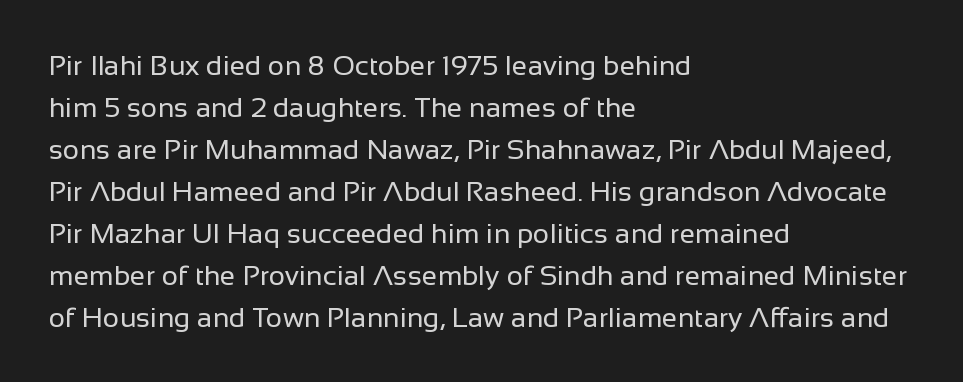
The horizontal fit of the characters is conventional and even. Unlike a traditional serif, this face leaves its strokes unadorned. You could not count columns in this text — the font is proportionally spaced. Italic? Not at all — the glyphs are vertical. The face looks like a standard text weight, possibly lighter.
